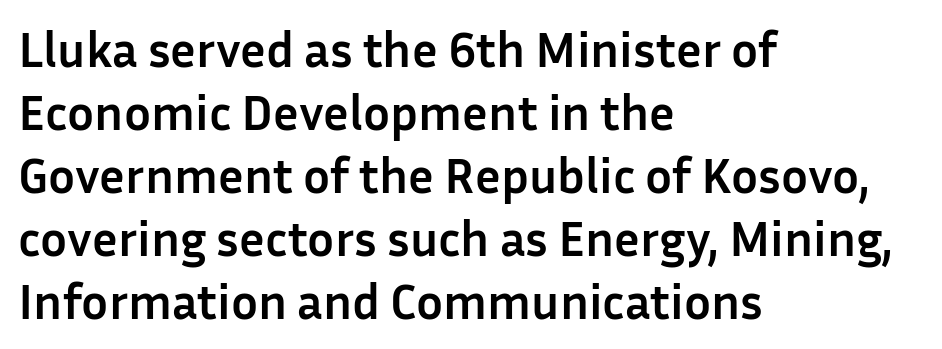
The image shows 50 px semibold sans-serif type, upright; set left-aligned, normal line spacing (1.26x), normal letter spacing, not underlined; low stroke contrast and a medium x-height.
